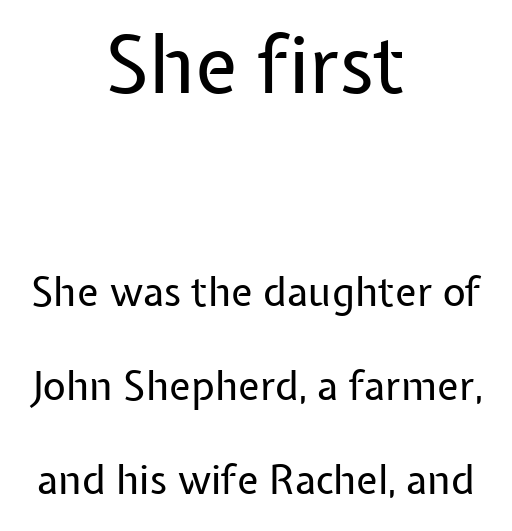
This sample is center-justified, so both line endings float freely. Nothing sits at the stroke ends, so this counts as sans-serif. Upright lettering throughout. The words here are not underlined. No chunkiness to these letters — they're not bold. These lines keep a tight, regular rhythm from letter to letter.
